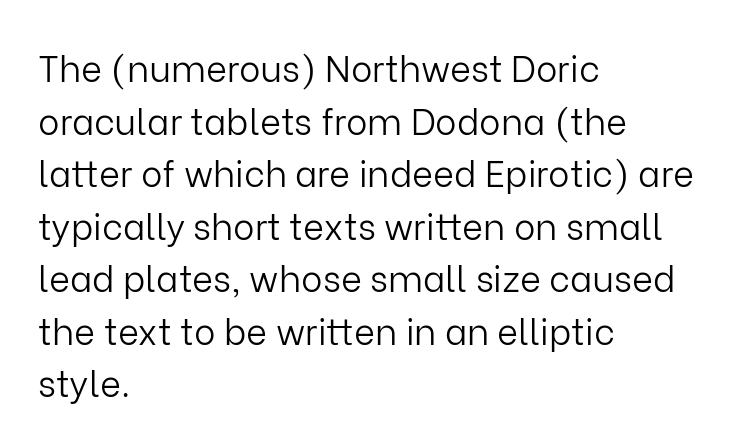
{"serif": "no", "italic": "no", "bold": "no", "weight": "light", "width": "normal", "stroke_contrast": "low", "x_height": "medium", "monospaced": "no", "underline": "no", "align": "left", "line_spacing": "normal", "line_spacing_ratio": 1.46, "letter_spacing": "normal", "letter_spacing_em": 0.0, "glyph_px": 36}
